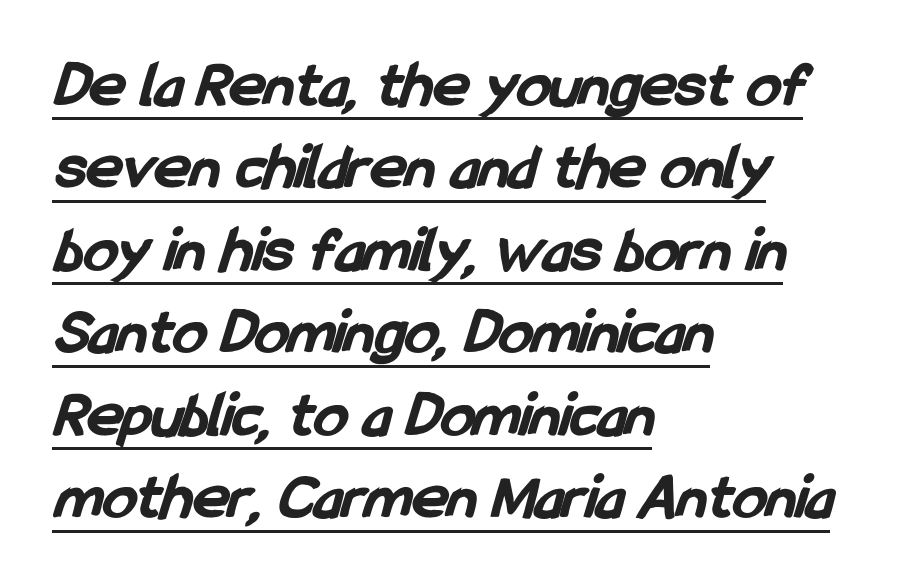
The image shows 67 px bold, condensed sans-serif type; set left-aligned, line spacing 1.23x, normal letter spacing, underlined; low stroke contrast and a medium x-height.
